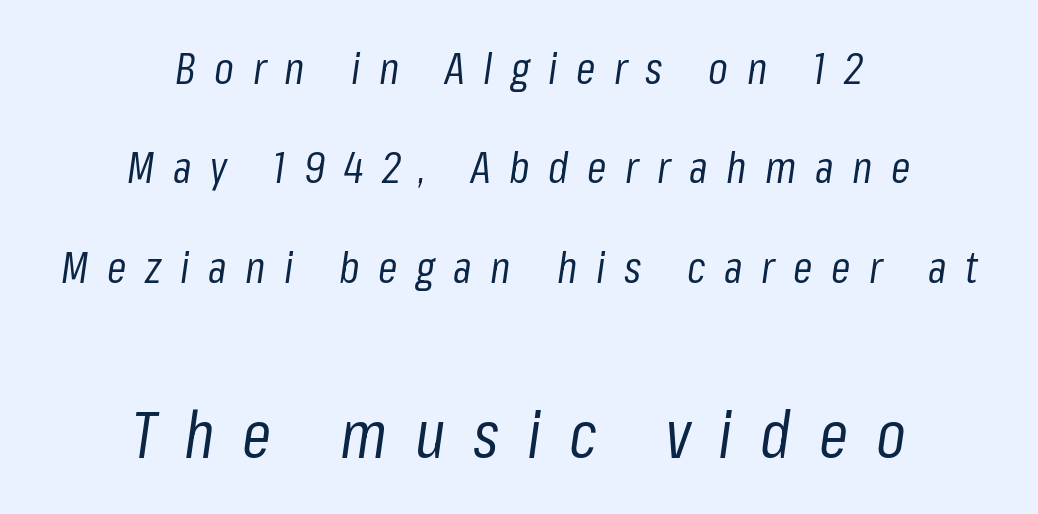
{"italic": "yes", "lean": "right", "slant_degrees": 8, "bold": "no", "weight": "regular", "width": "condensed", "stroke_contrast": "low", "x_height": "medium", "monospaced": "no", "underline": "no", "align": "center", "line_spacing": "loose", "line_spacing_ratio": 2.26, "letter_spacing": "wide", "letter_spacing_em": 0.42, "larger_block": "second", "size_ratio": 1.5, "glyph_px": 66}
